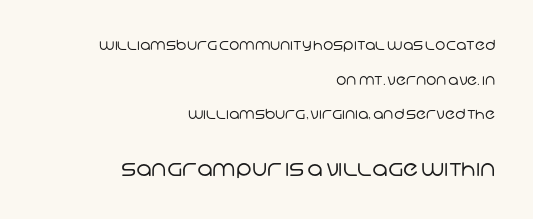
A great deal of white space separates one row of letters from the next. Counters stay open thanks to moderate or lighter strokes. The rendering anchors every line to the right-hand side. Letters rest on an invisible, unmarked baseline. A student would notice the bottom passage is typeset larger than what precedes it.
